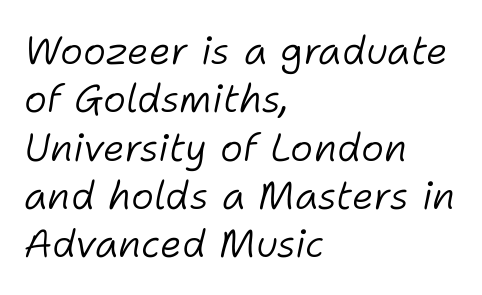
Q: Is the text bold? A: No.
Q: Is the text italic (slanted)? A: Yes, it leans right by about 11 degrees.
Q: Is the text underlined? A: No.
Q: How is the paragraph aligned? A: Left-aligned.
Q: Is the spacing between letters normal or unusually wide? A: Normal.
Q: Width (condensed, normal, or wide)? A: Normal.
Q: Stroke contrast? A: Low.
Q: x-height? A: Medium.
Q: Monospaced? A: No.
